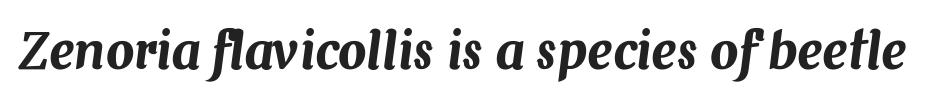
Q: Is the text italic (slanted)? A: Yes, it leans right by about 7 degrees.
Q: Is the text underlined? A: No.
Q: Is the spacing between letters normal or unusually wide? A: Normal.
Q: Width (condensed, normal, or wide)? A: Normal.
Q: Stroke contrast? A: Medium.
Q: x-height? A: Medium.
Q: Monospaced? A: No.
